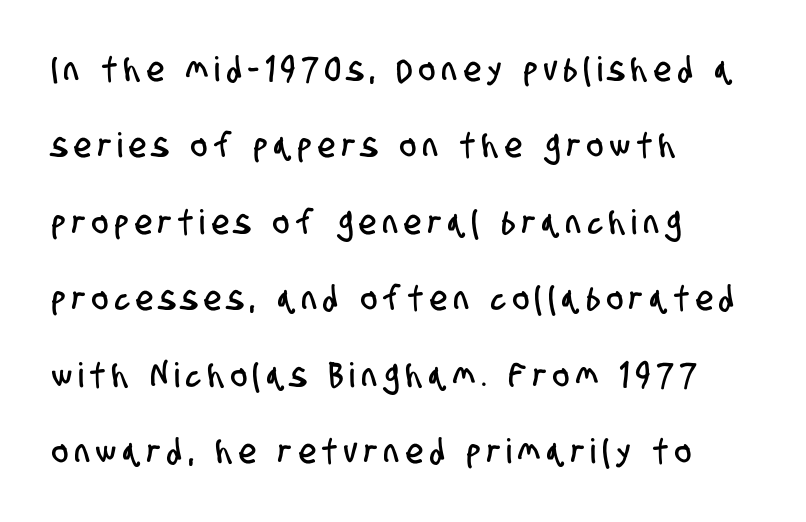
Honestly, there is no underline to notice here at all. Here the glyphs are tracked loosely, breaking word shapes into spaced letters. Successive baselines arrive slowly, with a big drop between each. You could not count columns in this text — the font is proportionally spaced. The rendering shows plain stroke endings on the letterforms — a sans-serif design.
